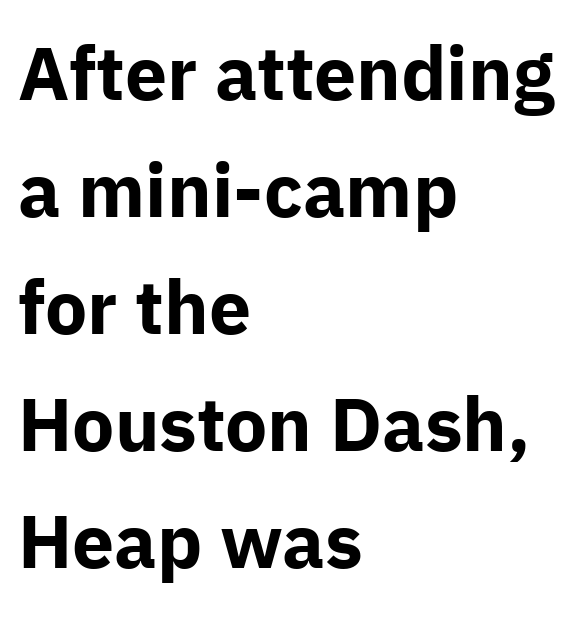
The image shows 75 px bold sans-serif type, upright; set left-aligned, normal line spacing (1.56x), normal letter spacing, not underlined; low stroke contrast and a medium x-height.
